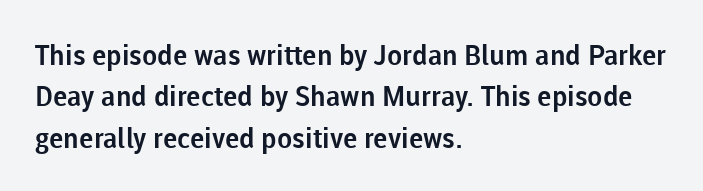
Q: Is the text italic (slanted)? A: No, it is upright.
Q: Is the typeface a serif or a sans-serif typeface? A: Sans-serif.
Q: Is the text underlined? A: No.
Q: How is the paragraph aligned? A: Left-aligned.
Q: Is the spacing between letters normal or unusually wide? A: Normal.
Q: Is the spacing between lines tight, normal or loose? A: Normal.
Q: Width (condensed, normal, or wide)? A: Normal.
Q: Stroke contrast? A: Low.
Q: x-height? A: Medium.
Q: Monospaced? A: No.
